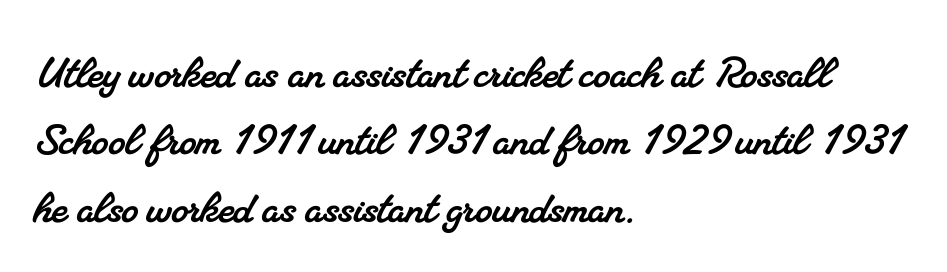
{"serif": "yes", "width": "normal", "stroke_contrast": "medium", "x_height": "small", "monospaced": "no", "underline": "no", "align": "left", "line_spacing": "normal", "line_spacing_ratio": 1.27, "letter_spacing": "normal", "letter_spacing_em": 0.0, "glyph_px": 53}
